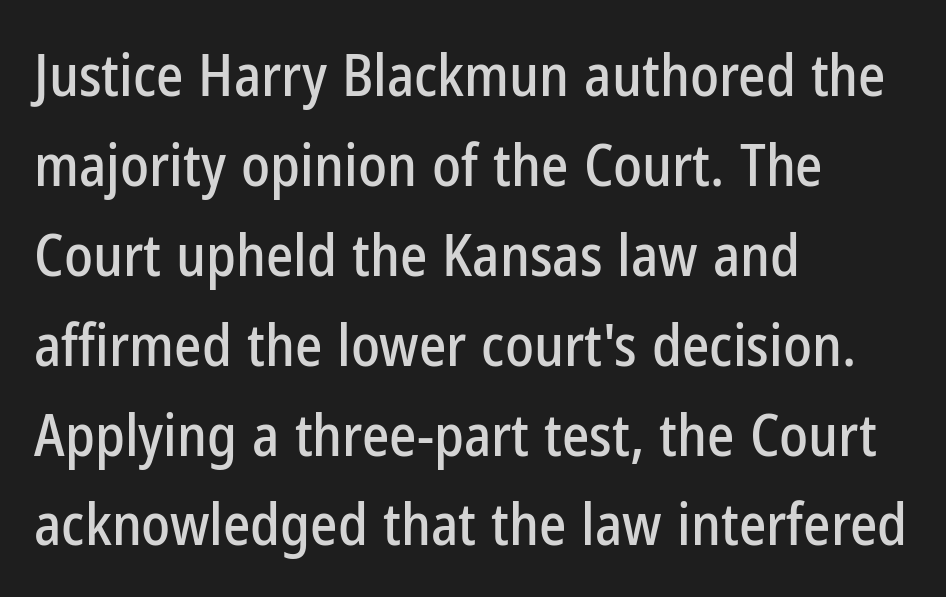
The paragraph shown leans on its left margin. This sample uses an upright cut, with every glyph sitting square on the baseline. Unmarked baselines from the first word to the last. Examine the stroke ends and you'll find no serifs.
